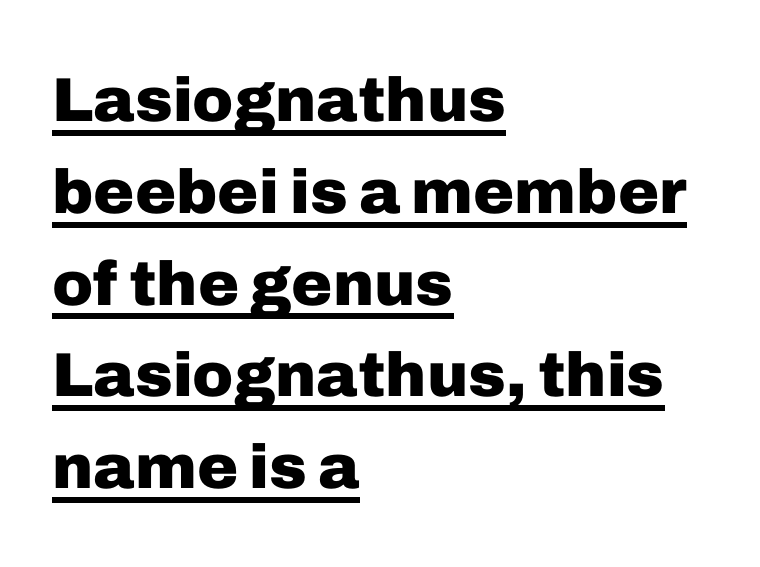
{"serif": "no", "italic": "no", "bold": "yes", "weight": "heavy", "width": "normal", "stroke_contrast": "low", "x_height": "medium", "monospaced": "no", "underline": "yes", "align": "left", "line_spacing": "normal", "line_spacing_ratio": 1.48, "letter_spacing": "normal", "letter_spacing_em": 0.0, "glyph_px": 62}
